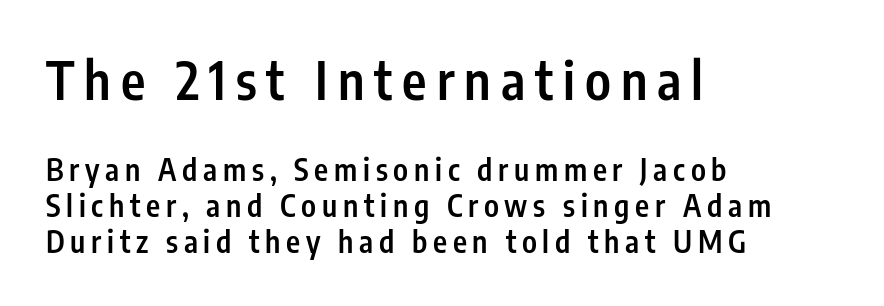
The string is rendered with underlining switched off. Which chunk is bigger? The first one — the top block dwarfs the bottom. Style check: upright. These lines are set flush left with a ragged right edge. These lines carry some extra weight — a demibold, not a full bold.
